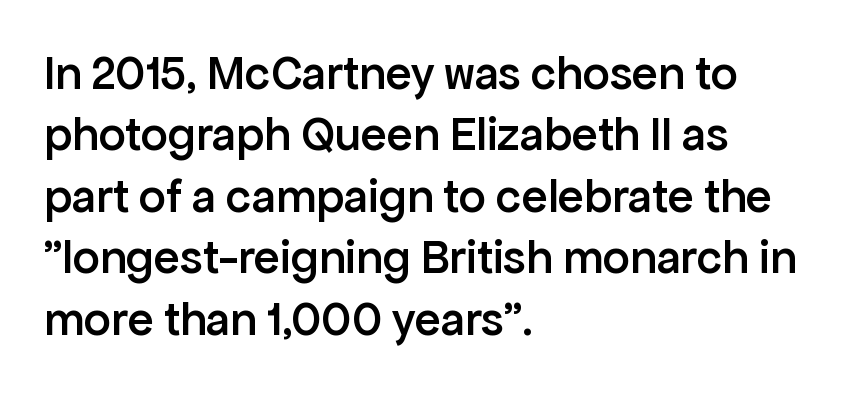
Q: Is the text bold? A: Semi-bold.
Q: Is the text italic (slanted)? A: No, it is upright.
Q: Is the typeface a serif or a sans-serif typeface? A: Sans-serif.
Q: Is the text underlined? A: No.
Q: How is the paragraph aligned? A: Left-aligned.
Q: Is the spacing between letters normal or unusually wide? A: Normal.
Q: Is the spacing between lines tight, normal or loose? A: Normal.
Q: Width (condensed, normal, or wide)? A: Normal.
Q: Stroke contrast? A: Low.
Q: x-height? A: Medium.
Q: Monospaced? A: No.
